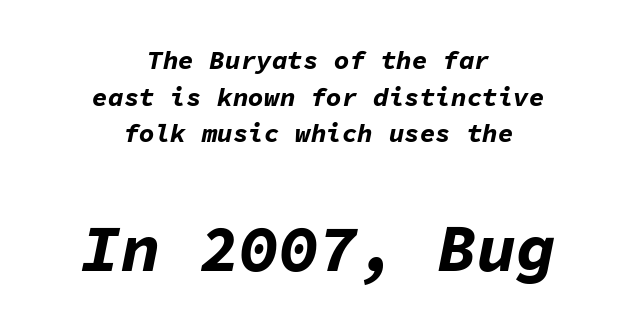
Q: Is the text bold? A: Yes.
Q: Is the text italic (slanted)? A: Yes, it leans right by about 11 degrees.
Q: Is the text underlined? A: No.
Q: How is the paragraph aligned? A: Centered.
Q: Is the spacing between letters normal or unusually wide? A: Normal.
Q: Is the spacing between lines tight, normal or loose? A: Normal.
Q: Which block of text is set in a larger size, the first (top) or the second (bottom)? A: The second (bottom) one.
Q: Width (condensed, normal, or wide)? A: Normal.
Q: Stroke contrast? A: Low.
Q: x-height? A: Medium.
Q: Monospaced? A: Yes.
